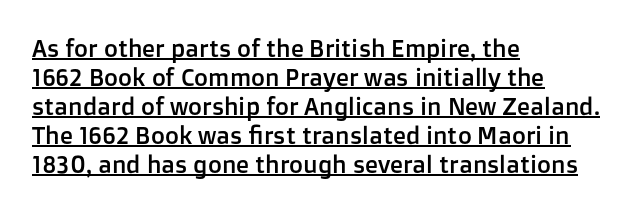
{"italic": "no", "underline": "yes", "align": "left", "line_spacing_ratio": 1.21, "letter_spacing": "normal", "letter_spacing_em": 0.0, "glyph_px": 24}
